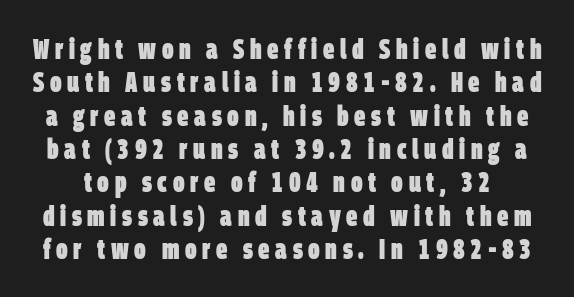
The font family rendered here belongs to the sans-serif group. Proportional: the letters do not fall into vertical columns. As a designer I'd log this as weight 700, bold. The area under the type is left untouched. The tracking jumps out immediately: characters are airy and widely separated.
